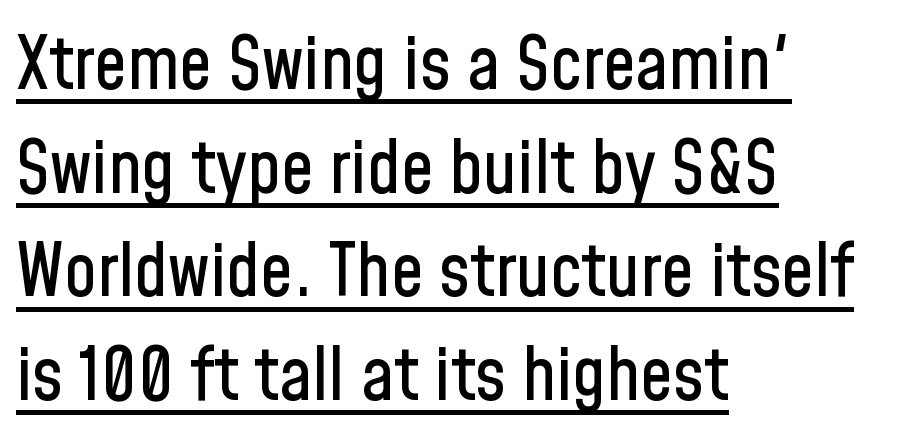
Q: Is the text italic (slanted)? A: No, it is upright.
Q: Is the typeface a serif or a sans-serif typeface? A: Sans-serif.
Q: Is the text underlined? A: Yes.
Q: How is the paragraph aligned? A: Left-aligned.
Q: Is the spacing between letters normal or unusually wide? A: Normal.
Q: Is the spacing between lines tight, normal or loose? A: Normal.
Q: Width (condensed, normal, or wide)? A: Condensed.
Q: Stroke contrast? A: Low.
Q: x-height? A: Medium.
Q: Monospaced? A: No.
